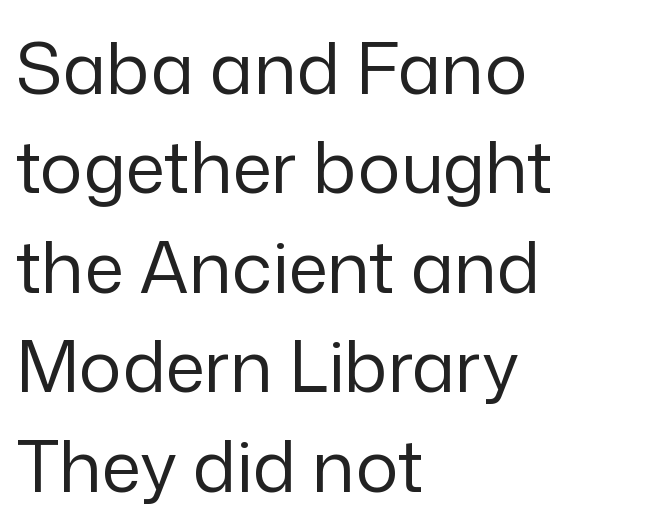
{"serif": "no", "italic": "no", "bold": "no", "weight": "regular", "width": "normal", "stroke_contrast": "low", "x_height": "medium", "monospaced": "no", "underline": "no", "align": "left", "line_spacing": "normal", "line_spacing_ratio": 1.4, "letter_spacing": "normal", "letter_spacing_em": 0.0, "glyph_px": 71}
